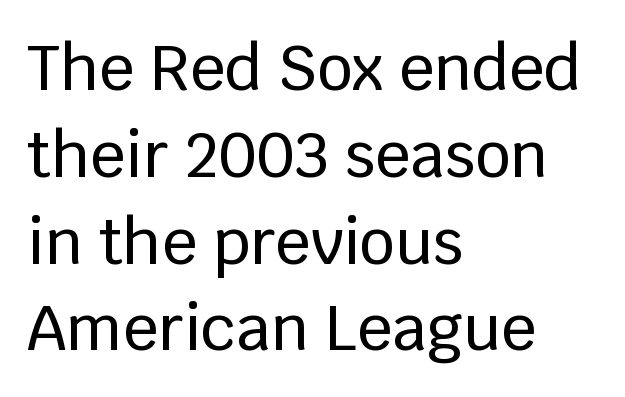
The image shows 62 px sans-serif type, upright; set left-aligned, normal line spacing (1.4x), normal letter spacing, not underlined; low stroke contrast and a large x-height.
